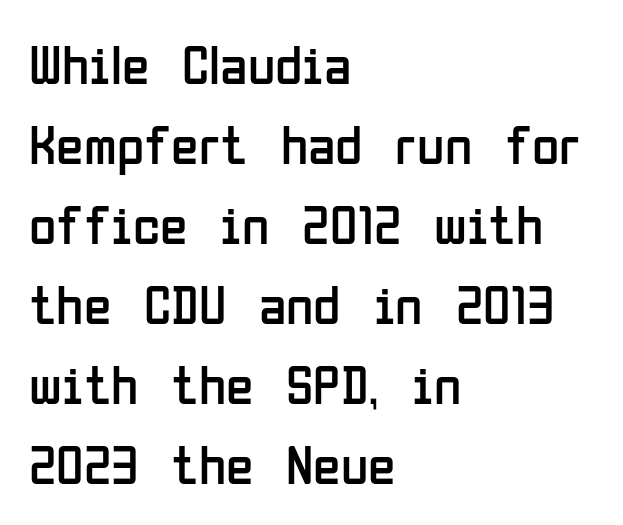
{"serif": "no", "italic": "no", "bold": "no", "weight": "regular", "width": "condensed", "stroke_contrast": "low", "x_height": "medium", "monospaced": "no", "underline": "no", "align": "left", "line_spacing": "normal", "line_spacing_ratio": 1.43, "letter_spacing": "normal", "letter_spacing_em": 0.0, "glyph_px": 56}
